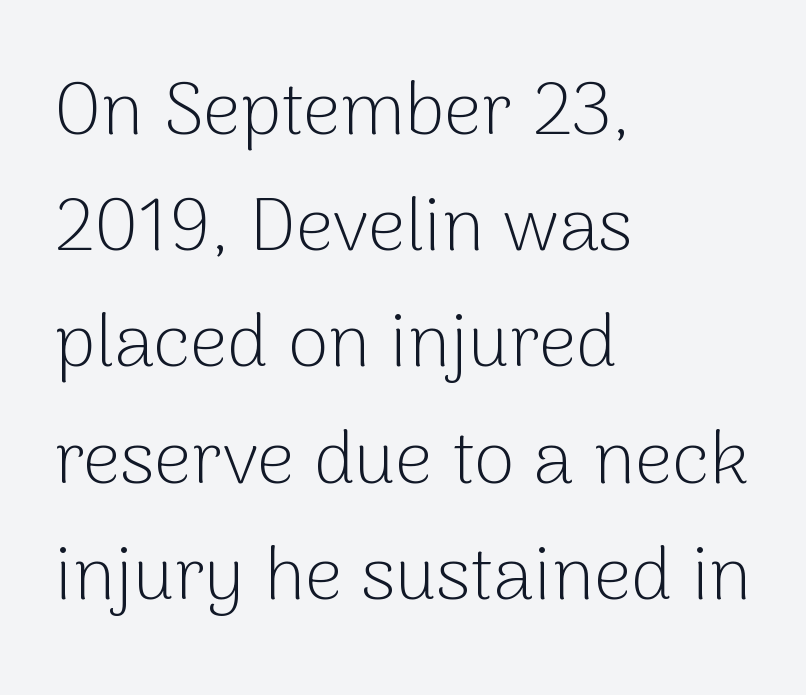
Quick note: interline space is typical. Students, note that the glyphs here touch the page at normal intervals. The lettering stays uniformly vertical, giving the passage a roman look. The rag falls on the right side of this text block. Any mark beneath the type? The region is blank. The rendering uses natural spacing where letterforms have individual widths.
